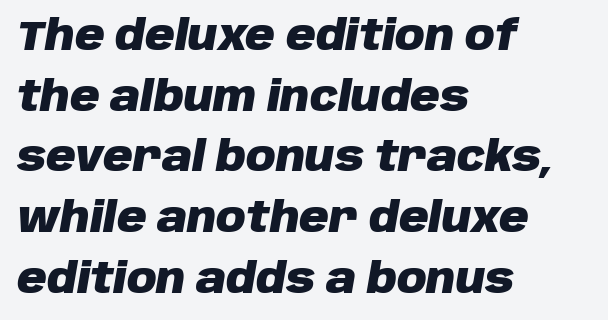
Q: Is the text bold? A: Yes.
Q: Is the text italic (slanted)? A: Yes, it leans right by about 10 degrees.
Q: Is the text underlined? A: No.
Q: How is the paragraph aligned? A: Left-aligned.
Q: Is the spacing between letters normal or unusually wide? A: Normal.
Q: Is the spacing between lines tight, normal or loose? A: Normal.
Q: Width (condensed, normal, or wide)? A: Normal.
Q: Stroke contrast? A: Low.
Q: x-height? A: Large.
Q: Monospaced? A: No.
